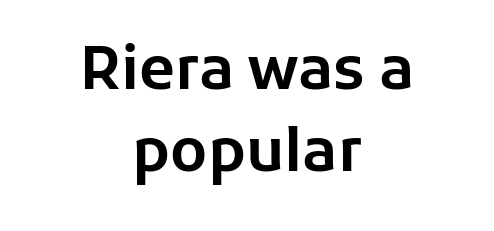
Is this a fixed-width face? No — the glyphs have proportional, varying widths. If you measured baseline to baseline, you'd find a middling distance. Every row of glyphs is offset so its center matches the block's center. Short note: letters normally spaced. No word sits above an underline.
